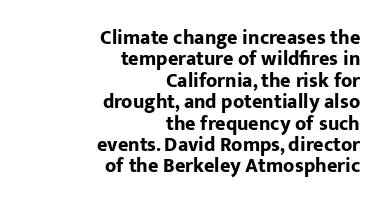
The lettering holds an erect, upright posture throughout. Notice how thick the strokes are: this is what a full bold looks like. Baseline-to-baseline distance is barely more than the letter height. Look at the tracking — it's just the regular setting, nothing added. These lines are set flush right with a ragged left edge.
